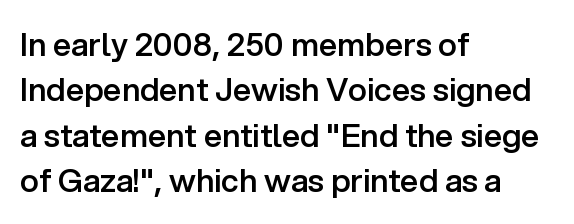
Q: Is the text bold? A: Semi-bold.
Q: Is the text italic (slanted)? A: No, it is upright.
Q: Is the typeface a serif or a sans-serif typeface? A: Sans-serif.
Q: Is the text underlined? A: No.
Q: How is the paragraph aligned? A: Left-aligned.
Q: Is the spacing between letters normal or unusually wide? A: Normal.
Q: Is the spacing between lines tight, normal or loose? A: Normal.
Q: Width (condensed, normal, or wide)? A: Normal.
Q: Stroke contrast? A: Low.
Q: x-height? A: Medium.
Q: Monospaced? A: No.
